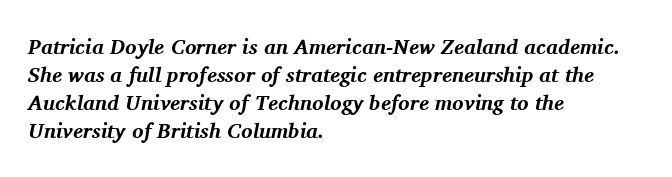
The image shows 21 px bold type, italic (leaning right); set left-aligned, normal line spacing (1.34x), normal letter spacing, not underlined.
